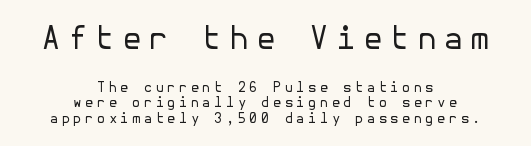
Q: Is the text bold? A: No.
Q: Is the text italic (slanted)? A: No, it is upright.
Q: Is the typeface a serif or a sans-serif typeface? A: Sans-serif.
Q: Is the text underlined? A: No.
Q: How is the paragraph aligned? A: Centered.
Q: Is the spacing between letters normal or unusually wide? A: Unusually wide.
Q: Is the spacing between lines tight, normal or loose? A: Tight.
Q: Which block of text is set in a larger size, the first (top) or the second (bottom)? A: The first (top) one.
Q: Width (condensed, normal, or wide)? A: Normal.
Q: Stroke contrast? A: Low.
Q: x-height? A: Medium.
